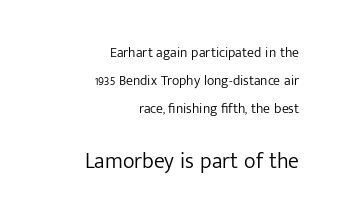
{"italic": "no", "bold": "no", "underline": "no", "align": "right", "line_spacing": "loose", "line_spacing_ratio": 2.01, "letter_spacing": "normal", "letter_spacing_em": 0.0, "larger_block": "second", "size_ratio": 1.57, "glyph_px": 22}
